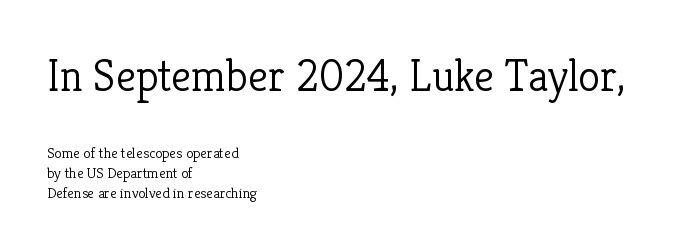
{"serif": "yes", "italic": "no", "bold": "no", "weight": "light", "width": "normal", "stroke_contrast": "low", "x_height": "medium", "monospaced": "no", "underline": "no", "align": "left", "line_spacing": "normal", "line_spacing_ratio": 1.33, "letter_spacing": "normal", "letter_spacing_em": 0.0, "larger_block": "first", "size_ratio": 3.0, "glyph_px": 45}
